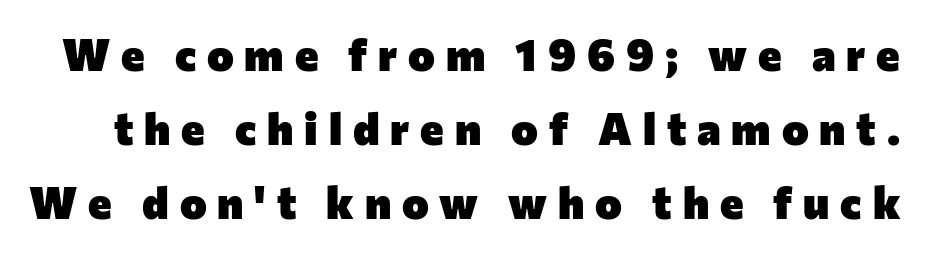
Q: Is the text bold? A: Yes.
Q: Is the text italic (slanted)? A: No, it is upright.
Q: Is the typeface a serif or a sans-serif typeface? A: Sans-serif.
Q: Is the text underlined? A: No.
Q: Is the spacing between letters normal or unusually wide? A: Unusually wide.
Q: Is the spacing between lines tight, normal or loose? A: Normal.
Q: Width (condensed, normal, or wide)? A: Normal.
Q: Stroke contrast? A: Low.
Q: x-height? A: Medium.
Q: Monospaced? A: No.
